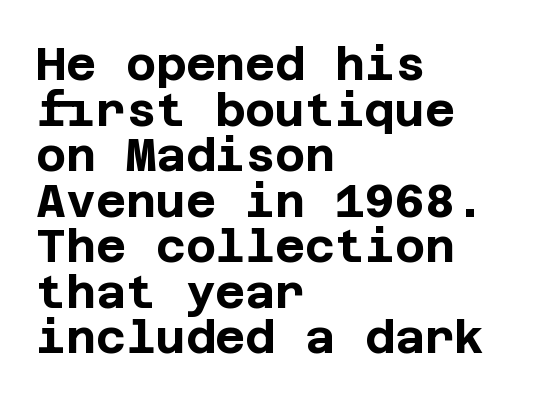
{"serif": "no", "italic": "no", "bold": "yes", "weight": "bold", "width": "normal", "stroke_contrast": "low", "x_height": "large", "underline": "no", "align": "left", "line_spacing": "tight", "line_spacing_ratio": 0.99, "letter_spacing": "normal", "letter_spacing_em": 0.0, "glyph_px": 46}
